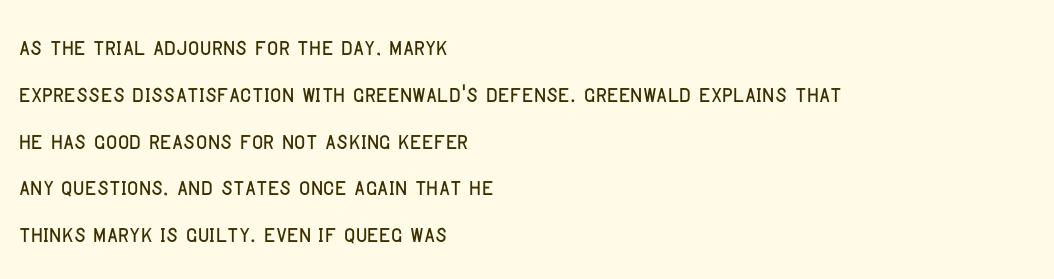
Character widths vary here, with narrow letters taking less room than wide ones. Posture: straight, roman, zero tilt. The passage is arranged the way most books set body copy — flush left. The glyphs are unaccompanied by any horizontal stroke below them. Check where the strokes stop: nothing finishes them off — pure sans. The passage shown stacks its lines at a standard gap.
